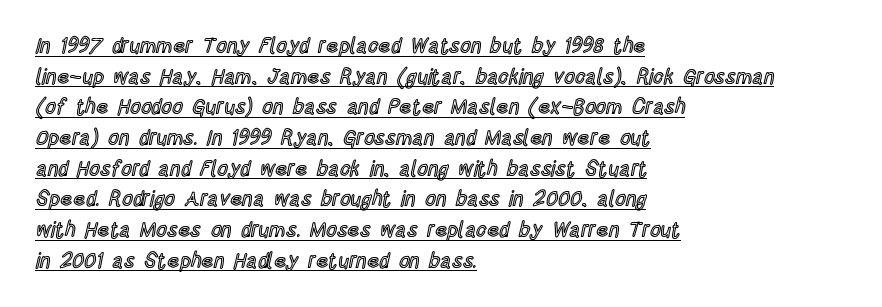
{"underline": "yes", "align": "left", "line_spacing": "normal", "line_spacing_ratio": 1.46, "letter_spacing": "normal", "letter_spacing_em": 0.0, "glyph_px": 21}
